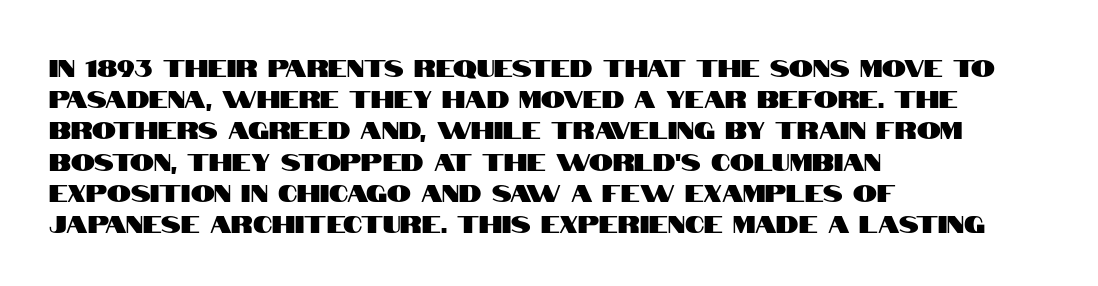
Does the copy run flush right? No — it runs flush left. The font's upright variant was chosen for this text. Descender tails drop into unmarked territory. Reading down the column, the eye jumps a familiar distance to each next line.
